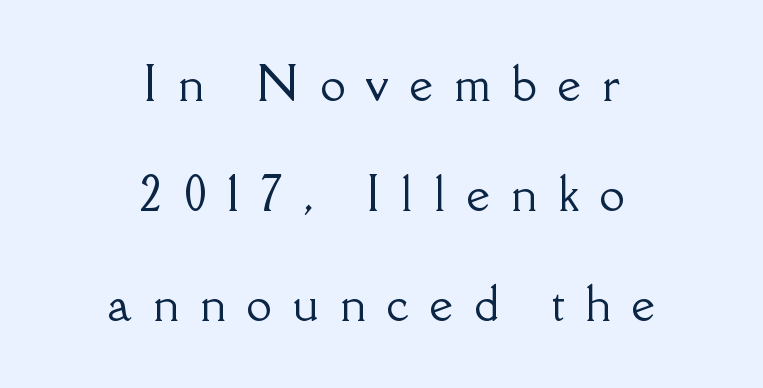
The image shows 45 px serif type, upright; set centered, loose line spacing (2.45x), unusually wide letter spacing (+0.47 em), not underlined; low stroke contrast and a small x-height.
